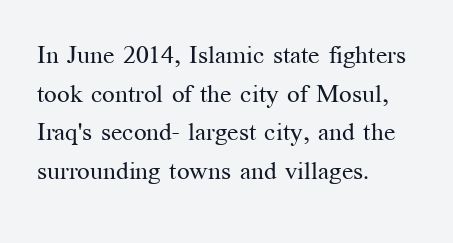
Q: Is the text bold? A: No.
Q: Is the text italic (slanted)? A: No, it is upright.
Q: Is the text underlined? A: No.
Q: How is the paragraph aligned? A: Left-aligned.
Q: Is the spacing between letters normal or unusually wide? A: Normal.
Q: Is the spacing between lines tight, normal or loose? A: Normal.
